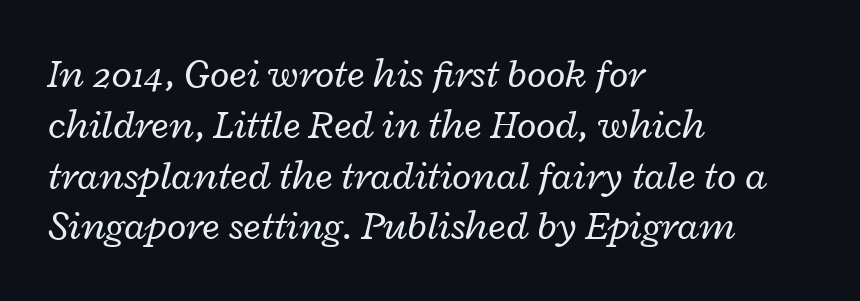
The axis of the letterforms is tilted away from vertical. Summary of weight: not heavy and not bold. Any mark beneath the type? The region is blank. The paragraph has a hard left edge and a soft right edge.
